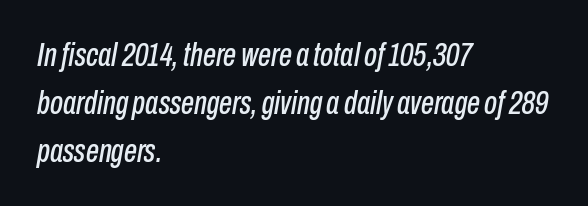
The image shows 33 px condensed type, italic (leaning right); set left-aligned, normal line spacing (1.45x), normal letter spacing, not underlined; low stroke contrast and a medium x-height.
